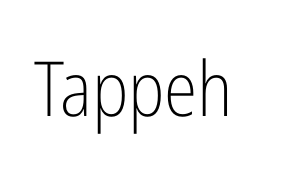
The gaps between neighbouring characters are ordinary and unremarkable. Posture: upright roman. The strokes are not fattened; the text isn't bold. Underlining? Definitely not there.
